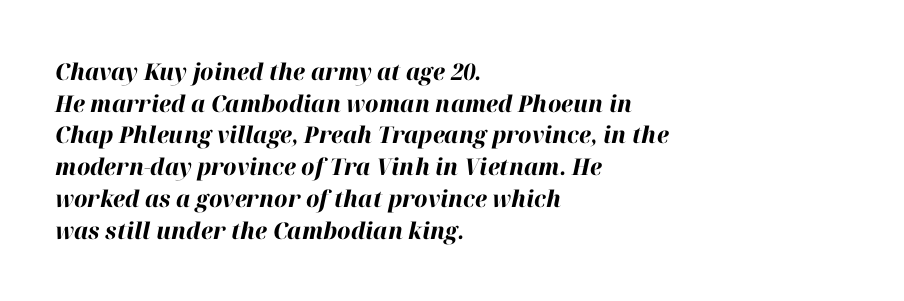
The image shows 23 px bold type, italic (leaning right); set left-aligned, normal line spacing (1.38x), normal letter spacing, not underlined.
